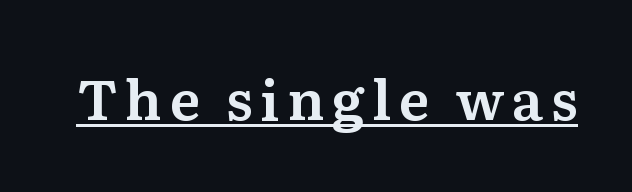
The image shows 55 px serif type, upright; set underlined; medium stroke contrast and a medium x-height.
